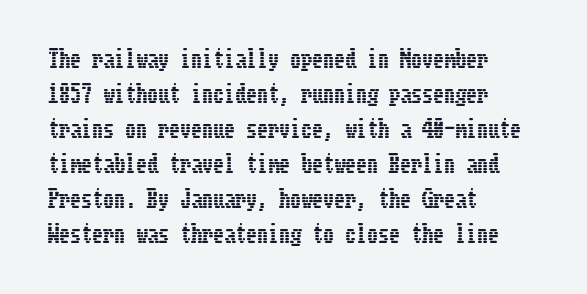
Q: Is the text italic (slanted)? A: No, it is upright.
Q: Is the text underlined? A: No.
Q: How is the paragraph aligned? A: Left-aligned.
Q: Is the spacing between letters normal or unusually wide? A: Normal.
Q: Is the spacing between lines tight, normal or loose? A: Normal.
